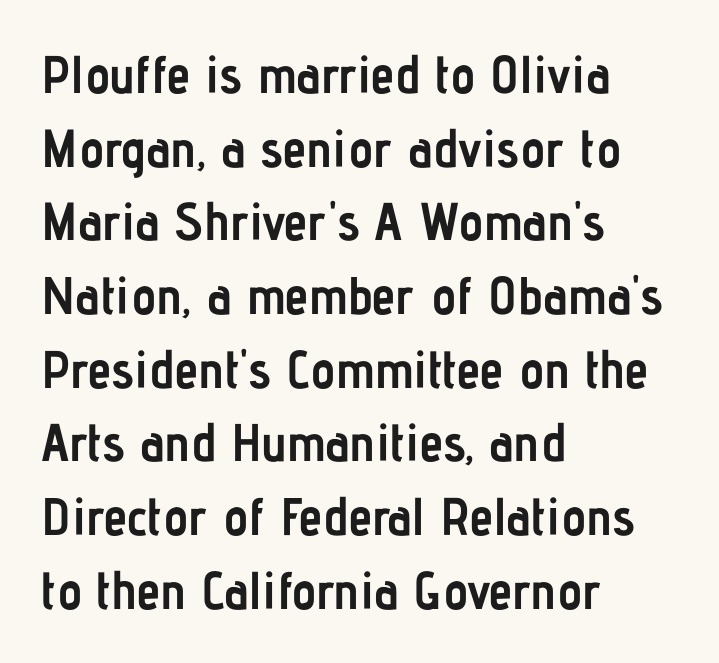
Casual observation: everything's shoved over to the left. The tracking reads as untouched default to a designer's eye. Students, this is bold: see how much ink each stroke carries. The specimen reads as upright at a glance.
